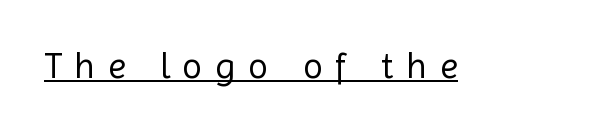
Q: Is the text bold? A: No.
Q: Is the text italic (slanted)? A: No, it is upright.
Q: Is the typeface a serif or a sans-serif typeface? A: Sans-serif.
Q: Is the text underlined? A: Yes.
Q: Is the spacing between letters normal or unusually wide? A: Unusually wide.
Q: Width (condensed, normal, or wide)? A: Normal.
Q: x-height? A: Medium.
Q: Monospaced? A: No.
